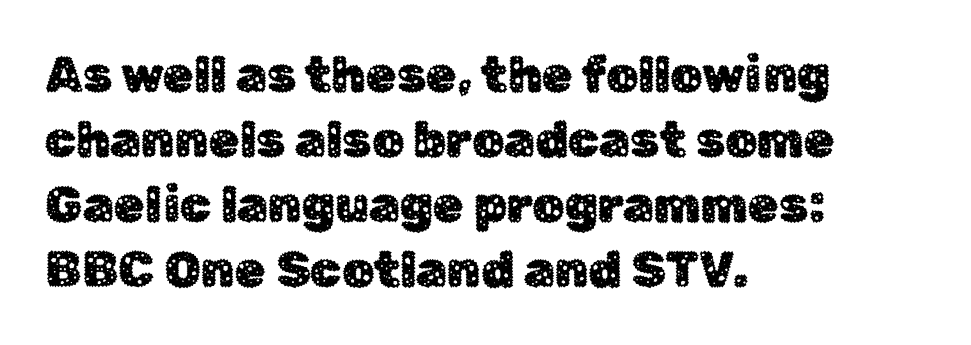
The image shows 50 px sans-serif type, upright; set left-aligned, normal line spacing (1.3x), normal letter spacing, not underlined; low stroke contrast and a medium x-height.
